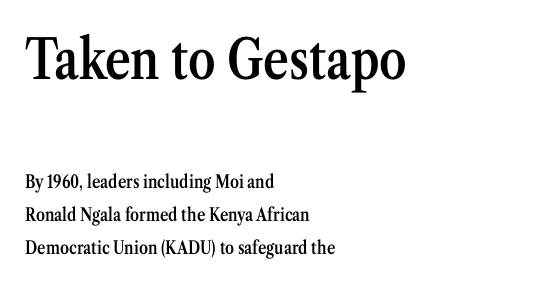
Q: Is the text bold? A: Semi-bold.
Q: Is the text italic (slanted)? A: No, it is upright.
Q: Is the typeface a serif or a sans-serif typeface? A: Serif.
Q: Is the text underlined? A: No.
Q: How is the paragraph aligned? A: Left-aligned.
Q: Is the spacing between letters normal or unusually wide? A: Normal.
Q: Which block of text is set in a larger size, the first (top) or the second (bottom)? A: The first (top) one.
Q: Width (condensed, normal, or wide)? A: Condensed.
Q: Stroke contrast? A: Medium.
Q: x-height? A: Medium.
Q: Monospaced? A: No.
